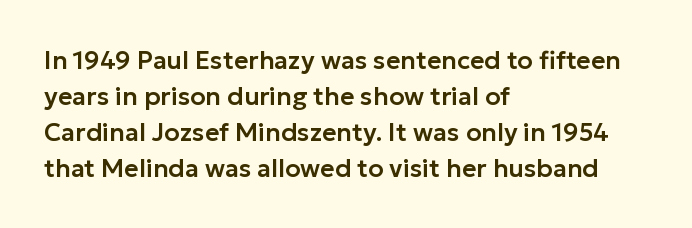
{"italic": "no", "underline": "no", "align": "left", "line_spacing": "normal", "line_spacing_ratio": 1.44, "letter_spacing": "normal", "letter_spacing_em": 0.0, "glyph_px": 25}
